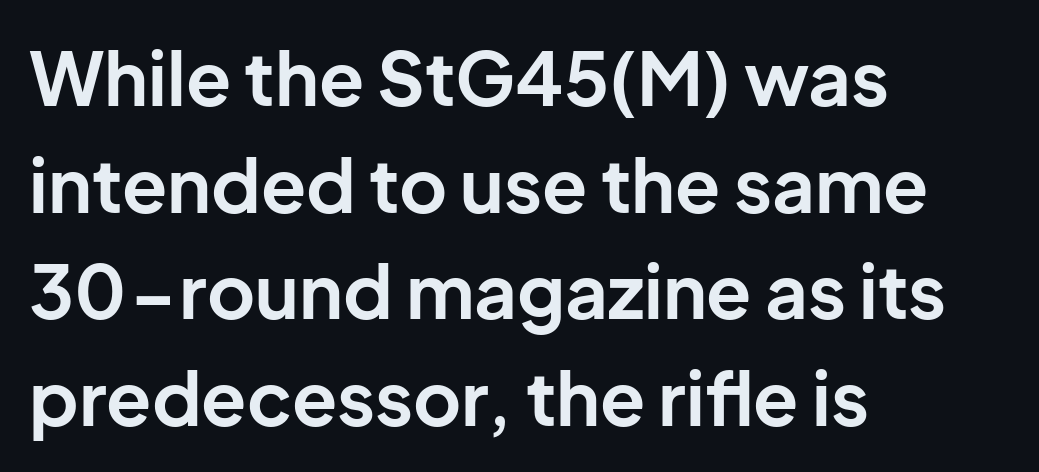
Q: Is the text bold? A: Yes.
Q: Is the text italic (slanted)? A: No, it is upright.
Q: Is the typeface a serif or a sans-serif typeface? A: Sans-serif.
Q: Is the text underlined? A: No.
Q: How is the paragraph aligned? A: Left-aligned.
Q: Is the spacing between letters normal or unusually wide? A: Normal.
Q: Is the spacing between lines tight, normal or loose? A: Normal.
Q: Width (condensed, normal, or wide)? A: Normal.
Q: Stroke contrast? A: Low.
Q: x-height? A: Medium.
Q: Monospaced? A: No.
